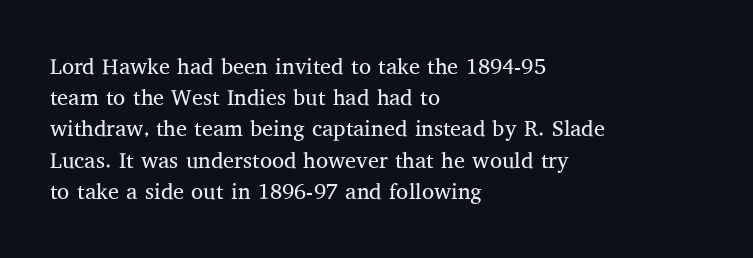
The image shows 22 px text type, upright; set left-aligned, normal line spacing (1.42x), normal letter spacing, not underlined.
